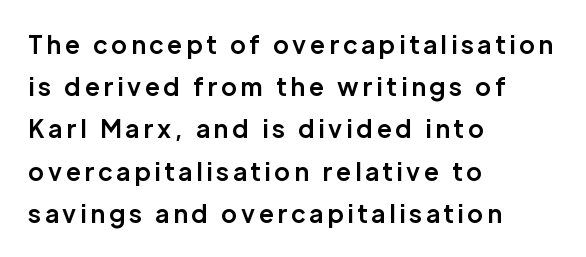
{"italic": "no", "bold": "yes", "underline": "no", "align": "left", "line_spacing_ratio": 1.76, "glyph_px": 24}
